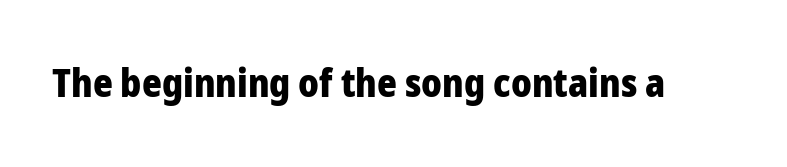
{"serif": "no", "italic": "no", "bold": "yes", "weight": "heavy", "width": "normal", "stroke_contrast": "low", "x_height": "medium", "monospaced": "no", "underline": "no", "letter_spacing": "normal", "letter_spacing_em": 0.0, "glyph_px": 38}
